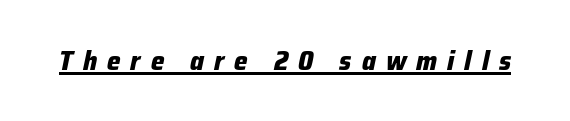
The rendering inserts visible extra space after every character. Each glyph is drawn with heavy, bold strokes. Observe the lean: these are italic letterforms. Looks like someone drew a line under every word here.
